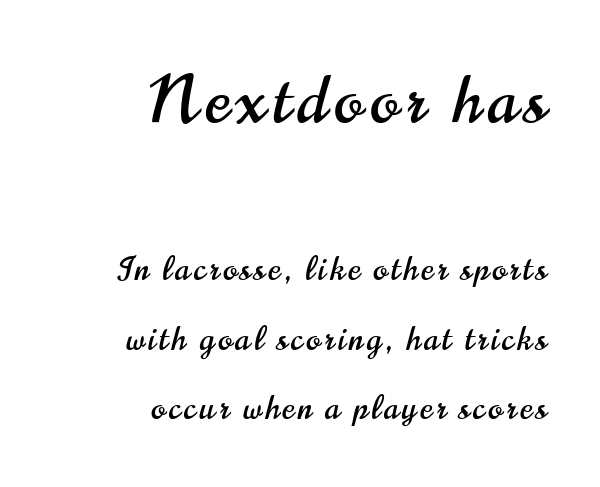
The image shows 66 px condensed sans-serif type; set right-aligned, loose line spacing (2.11x), not underlined; the first (top) block is 2.0x larger; high stroke contrast and a small x-height.
